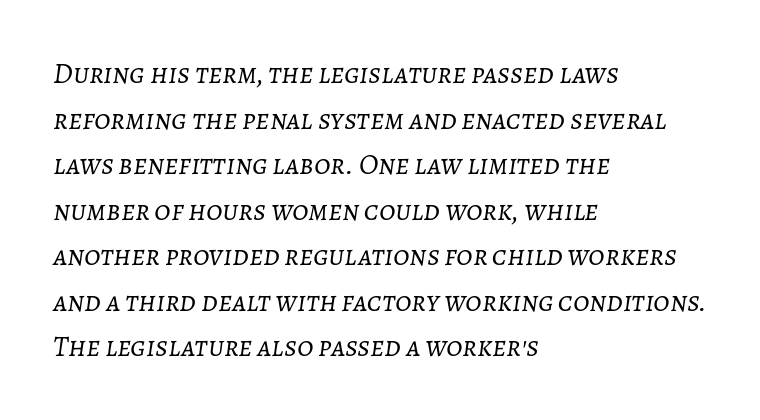
Q: Is the text bold? A: No.
Q: Is the text italic (slanted)? A: Yes, it leans right by about 7 degrees.
Q: Is the text underlined? A: No.
Q: How is the paragraph aligned? A: Left-aligned.
Q: Is the spacing between letters normal or unusually wide? A: Normal.
Q: Is the spacing between lines tight, normal or loose? A: Normal.
Q: Width (condensed, normal, or wide)? A: Normal.
Q: Stroke contrast? A: Low.
Q: x-height? A: Medium.
Q: Monospaced? A: No.
